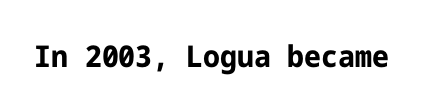
The image shows 30 px bold sans-serif type, upright; set normal letter spacing, not underlined; low stroke contrast and a medium x-height.
